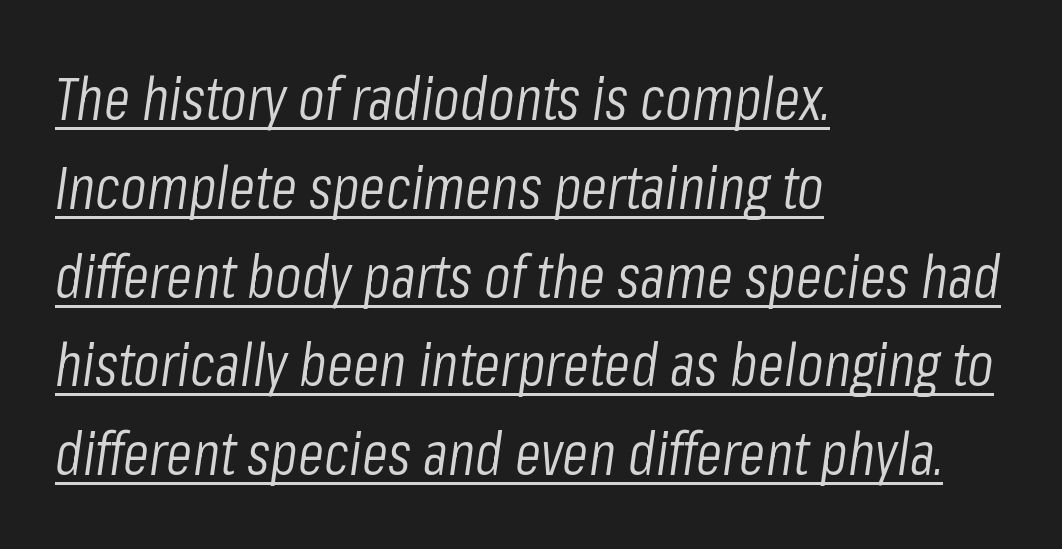
Emphasis is given by a line drawn under the lettering. Notice how the passage keeps a crisp vertical edge on the left only. Here the designer chose a conventional face with non-uniform glyph widths. Vertical spacing — default. Weight class: somewhere from thin through regular. The gaps between neighbouring characters are ordinary and unremarkable.
